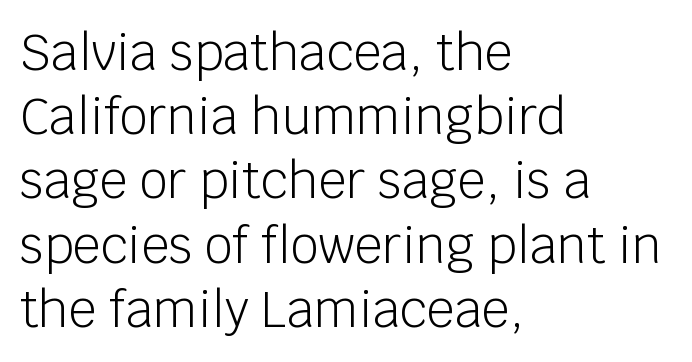
The characters display no serif detailing; their extremities are plain. Honestly, the letter spacing is just normal — you wouldn't notice it. Compared with typical paragraphs, the rows here are spaced about the same. If you drew a line through each stem, it would be perfectly vertical.
